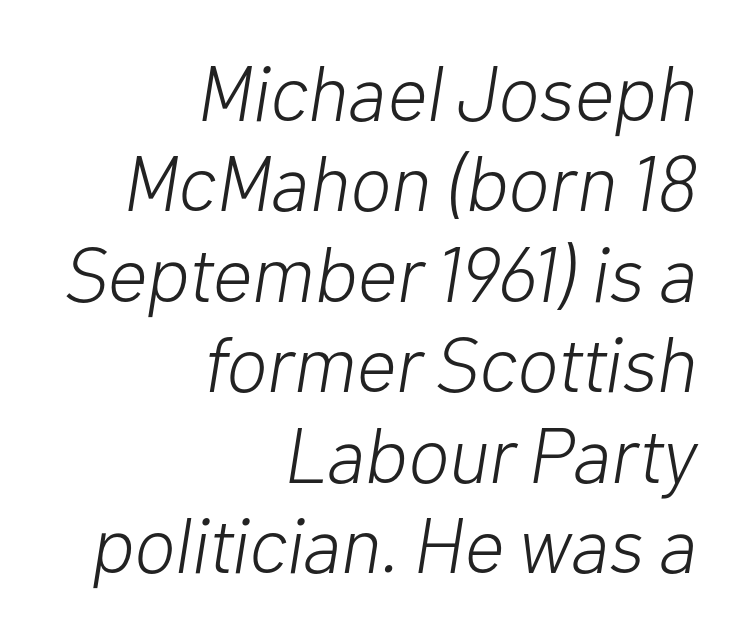
This sample has the flowing, uneven cadence of proportional lettering. The tracking reads as untouched default to a designer's eye. Stems and bowls with no extra thickness — not bold. The space beneath each line is pristine and unruled. Visually the block forms a straight wall on the right and a jagged coastline on the left. The whole block is typeset with a tilt.
